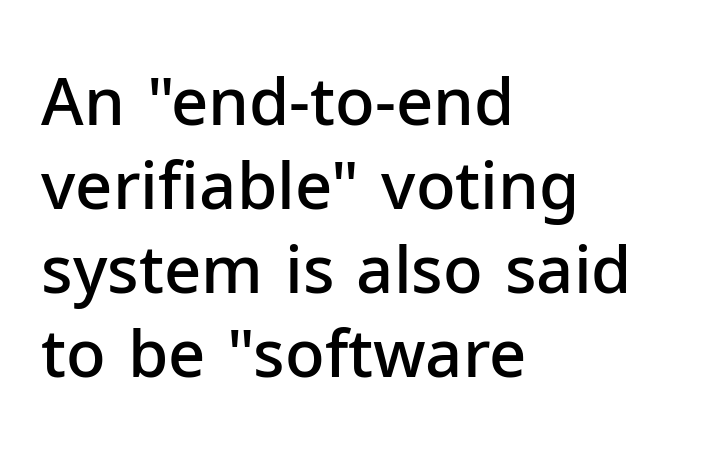
{"serif": "no", "italic": "no", "bold": "semi", "weight": "semibold", "width": "normal", "stroke_contrast": "low", "x_height": "medium", "monospaced": "no", "underline": "no", "align": "left", "line_spacing": "normal", "line_spacing_ratio": 1.29, "letter_spacing": "normal", "letter_spacing_em": 0.0, "glyph_px": 65}
